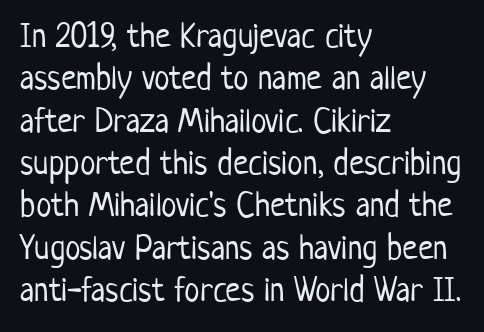
Letters have the restrained weight of plain body copy at most. Plain, unruled lines of type. The gaps between neighbouring characters are ordinary and unremarkable. The face used here is proportionally spaced, like ordinary book or web type.
